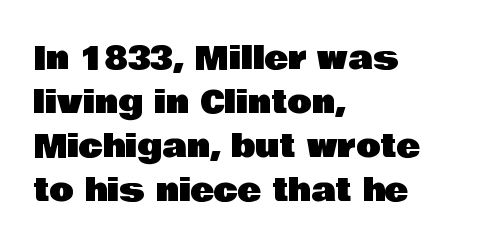
Leftover space on each line is placed entirely after the last word. If you drew a line through each stem, it would be perfectly vertical. The rows are spaced the way most documents space them. The characters display no serif detailing; their extremities are plain.
